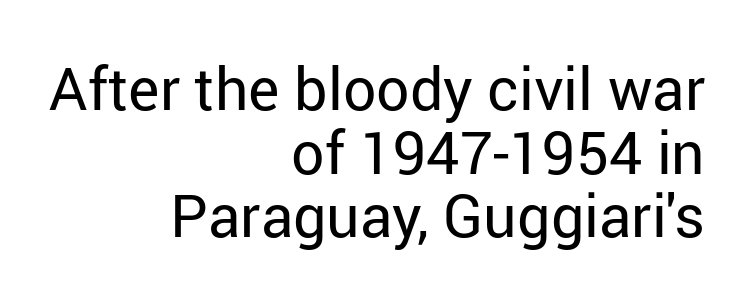
In terms of posture, this sample is upright. Here the designer chose a conventional face with non-uniform glyph widths. The typeface has the unassuming heft of standard copy or less. Does the leading feel generous? Not at all — it's pinched. Is the letter spacing exaggerated? No — it looks like the ordinary default.
